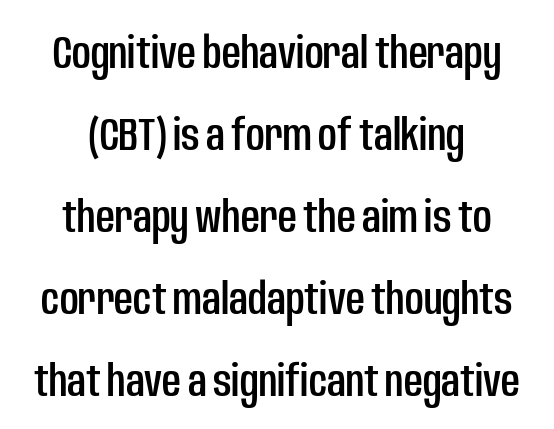
Q: Is the text italic (slanted)? A: No, it is upright.
Q: Is the typeface a serif or a sans-serif typeface? A: Sans-serif.
Q: Is the text underlined? A: No.
Q: How is the paragraph aligned? A: Centered.
Q: Is the spacing between letters normal or unusually wide? A: Normal.
Q: Width (condensed, normal, or wide)? A: Condensed.
Q: Stroke contrast? A: Low.
Q: x-height? A: Large.
Q: Monospaced? A: No.
